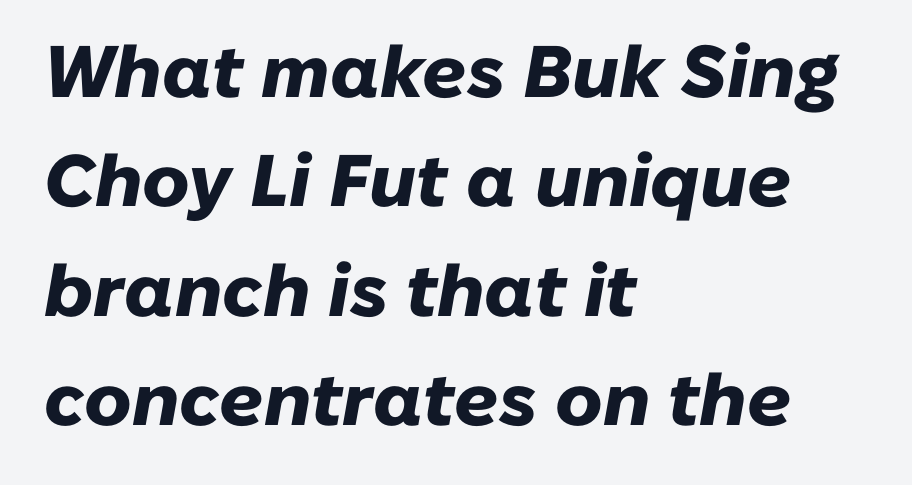
Q: Is the text bold? A: Yes.
Q: Is the text italic (slanted)? A: Yes, it leans right by about 10 degrees.
Q: Is the text underlined? A: No.
Q: How is the paragraph aligned? A: Left-aligned.
Q: Is the spacing between letters normal or unusually wide? A: Normal.
Q: Is the spacing between lines tight, normal or loose? A: Normal.
Q: Width (condensed, normal, or wide)? A: Normal.
Q: Stroke contrast? A: Low.
Q: x-height? A: Medium.
Q: Monospaced? A: No.
